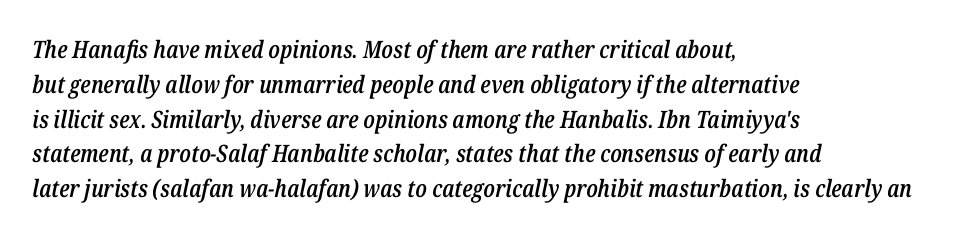
Q: Is the text bold? A: Semi-bold.
Q: Is the text italic (slanted)? A: Yes, it leans right by about 12 degrees.
Q: Is the text underlined? A: No.
Q: How is the paragraph aligned? A: Left-aligned.
Q: Is the spacing between letters normal or unusually wide? A: Normal.
Q: Is the spacing between lines tight, normal or loose? A: Normal.
